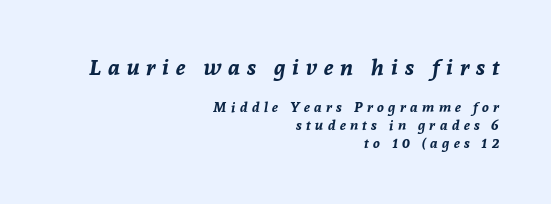
An italicized treatment has been applied to the whole sample. A typesetter would call this heavily tracked-out type. This sample is right-justified, so line beginnings fall wherever the words allow. Normally led — the rows are evenly, conventionally spaced. Nobody drew a line under any word here. I'd describe the lettering as bold — thick and assertive.
